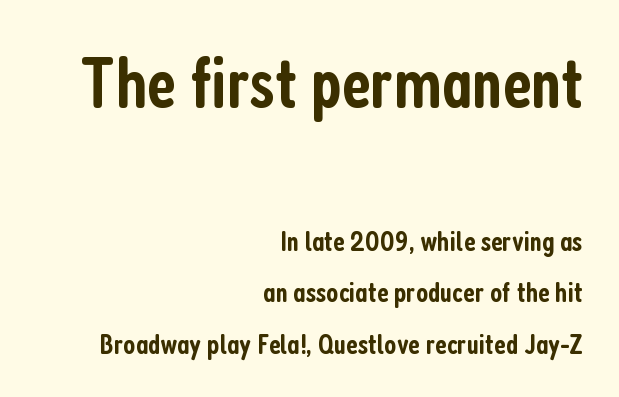
The image shows 72 px semibold, condensed sans-serif type, upright; set right-aligned, line spacing 1.78x, normal letter spacing, not underlined; the first (top) block is 2.48x larger; low stroke contrast and a medium x-height.
